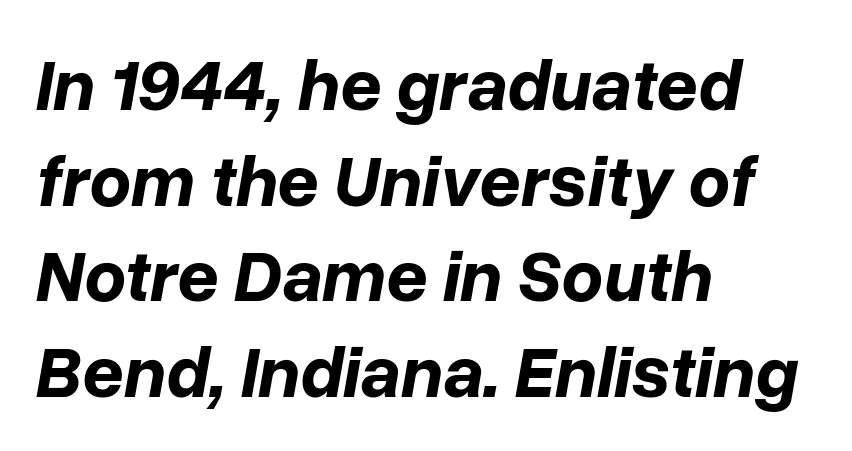
The image shows 73 px bold type, italic (leaning right); set left-aligned, normal line spacing (1.31x), normal letter spacing, not underlined; low stroke contrast and a medium x-height.
